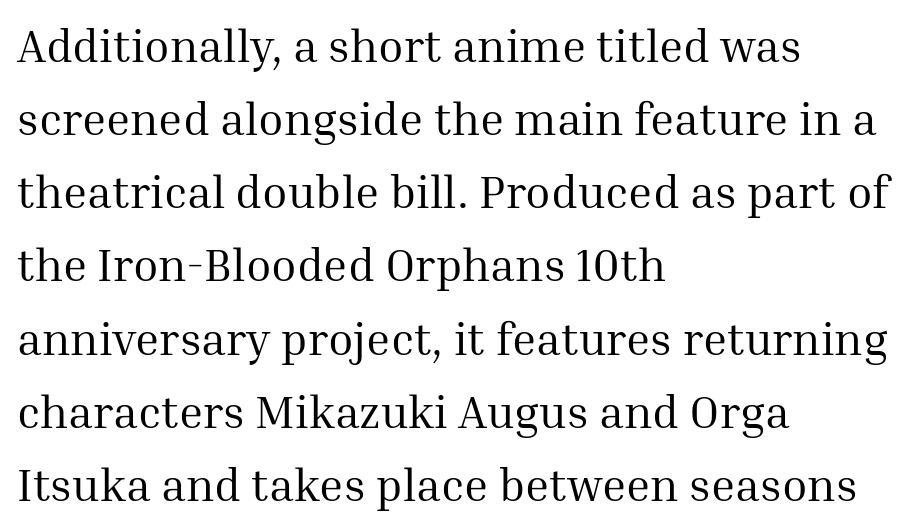
The image shows 46 px regular-weight serif type, upright; set left-aligned, normal line spacing (1.59x), normal letter spacing, not underlined; medium stroke contrast and a medium x-height.
